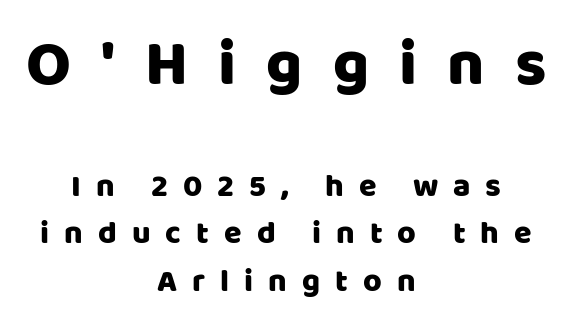
The image shows 64 px sans-serif type, upright; set centered, normal line spacing (1.48x), unusually wide letter spacing (+0.47 em), not underlined; the first (top) block is 2.0x larger; low stroke contrast and a large x-height.
